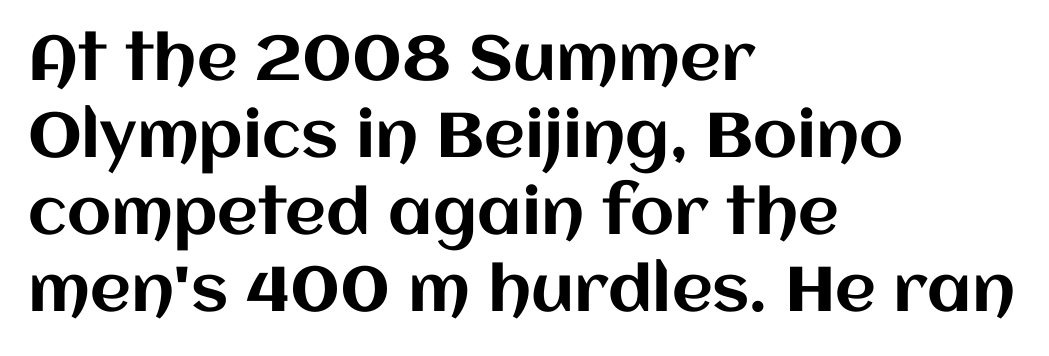
{"italic": "no", "width": "normal", "stroke_contrast": "medium", "x_height": "large", "monospaced": "no", "underline": "no", "align": "left", "line_spacing_ratio": 1.22, "letter_spacing": "normal", "letter_spacing_em": 0.0, "glyph_px": 63}
